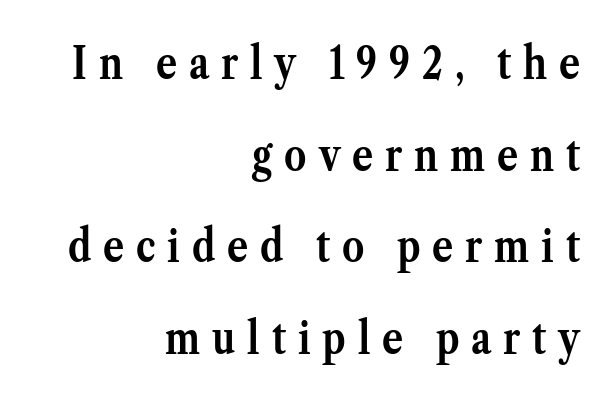
The image shows 44 px semibold serif type, upright; set right-aligned, loose line spacing (2.08x), unusually wide letter spacing (+0.27 em), not underlined; medium stroke contrast and a medium x-height.
